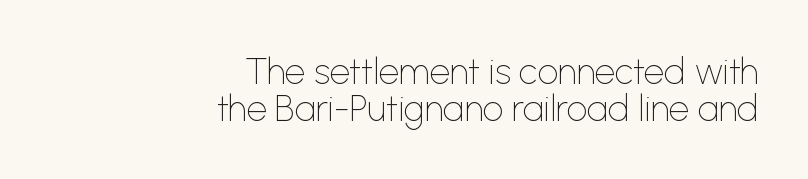
The face used here is rendered with its standard letterfit. The face looks like a standard text weight, possibly lighter. Each line ends at the same right margin while the left side varies. Descenders hang freely into open space. A typesetter would call this proportional, since set widths differ per character.
